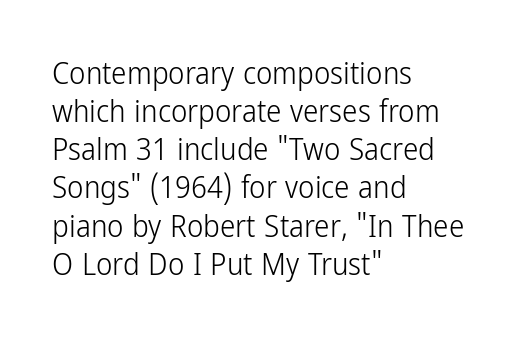
The image shows 31 px light, condensed sans-serif type, upright; set left-aligned, line spacing 1.23x, normal letter spacing, not underlined; low stroke contrast and a medium x-height.
